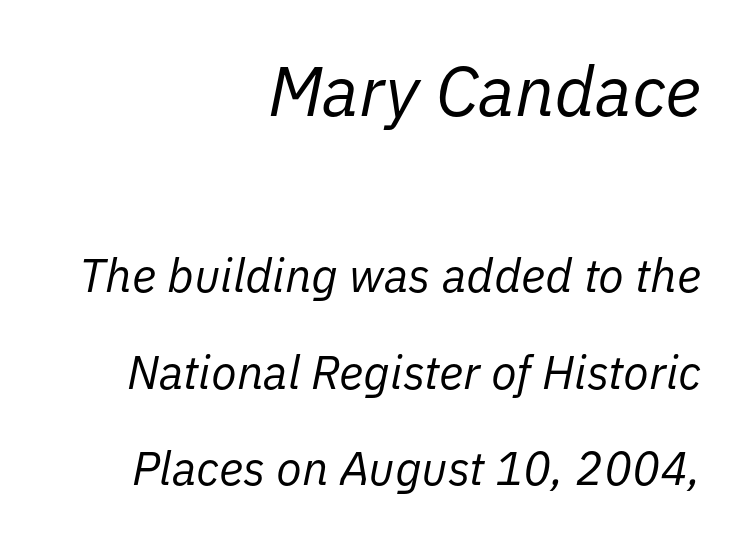
The image shows 70 px regular-weight type, italic (leaning right); set right-aligned, loose line spacing (2.05x), normal letter spacing, not underlined; the first (top) block is 1.49x larger; low stroke contrast and a medium x-height.
